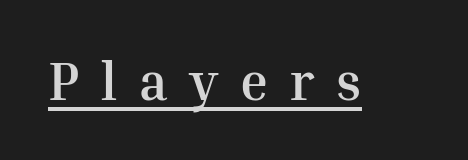
Q: Is the text bold? A: Yes.
Q: Is the text italic (slanted)? A: No, it is upright.
Q: Is the typeface a serif or a sans-serif typeface? A: Serif.
Q: Is the text underlined? A: Yes.
Q: Is the spacing between letters normal or unusually wide? A: Unusually wide.
Q: Width (condensed, normal, or wide)? A: Normal.
Q: Stroke contrast? A: Medium.
Q: x-height? A: Medium.
Q: Monospaced? A: No.
